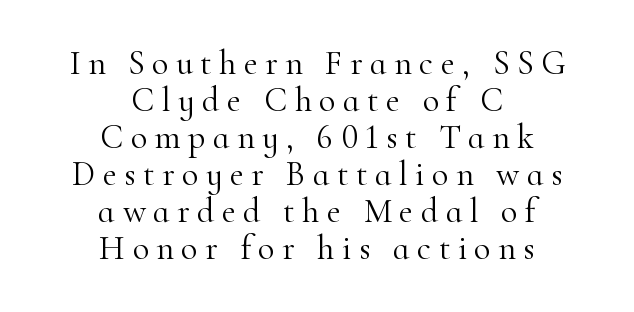
{"serif": "yes", "italic": "no", "bold": "no", "weight": "light", "width": "normal", "stroke_contrast": "high", "x_height": "small", "monospaced": "no", "underline": "no", "align": "center", "line_spacing": "tight", "line_spacing_ratio": 1.09, "letter_spacing": "wide", "letter_spacing_em": 0.22, "glyph_px": 34}
